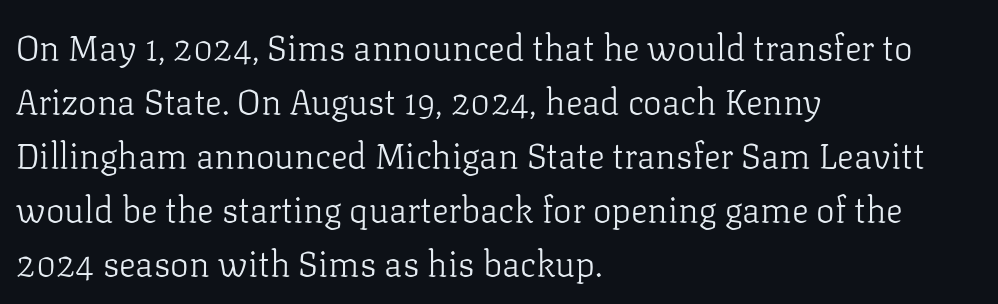
These glyphs show unthickened strokes, regular width or finer. These lines keep a tight, regular rhythm from letter to letter. A roman cut, with each character standing at attention. Regular leading. Small tapered or slab feet sit at the stroke ends, so this counts as serif.
